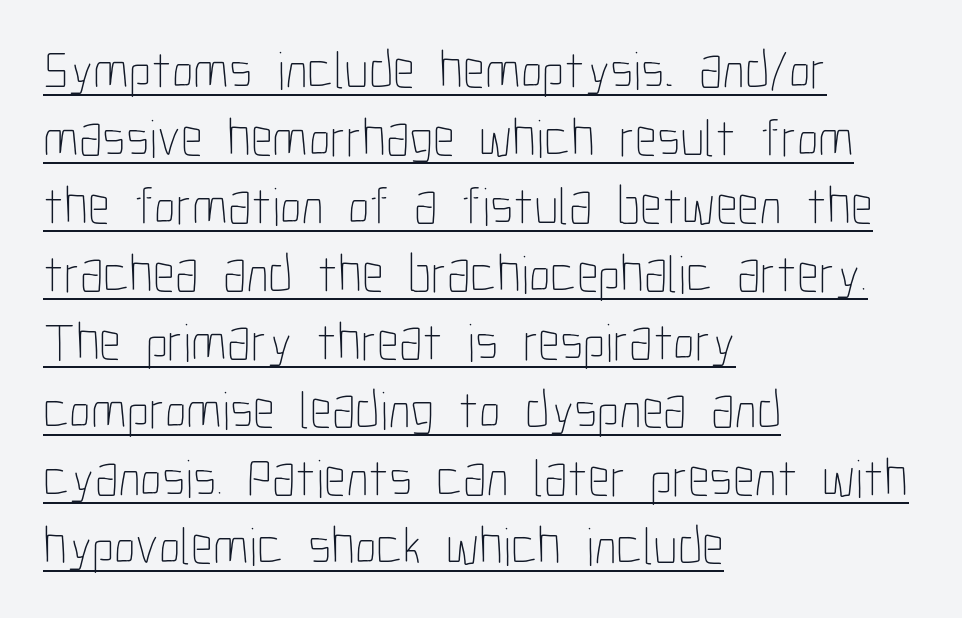
The image shows 54 px thin, condensed type, upright; set left-aligned, normal line spacing (1.26x), normal letter spacing, underlined; low stroke contrast and a medium x-height.
